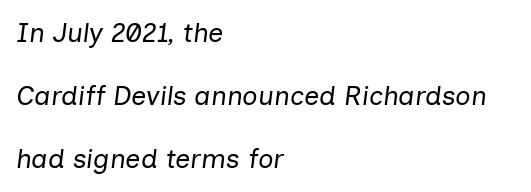
{"italic": "yes", "lean": "right", "slant_degrees": 7, "bold": "no", "underline": "no", "align": "left", "line_spacing": "loose", "line_spacing_ratio": 2.34, "letter_spacing": "normal", "letter_spacing_em": 0.0, "glyph_px": 27}
